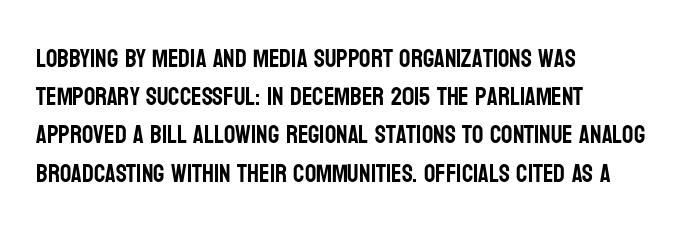
The image shows 25 px text type, upright; set left-aligned, normal line spacing (1.53x), normal letter spacing, not underlined.
